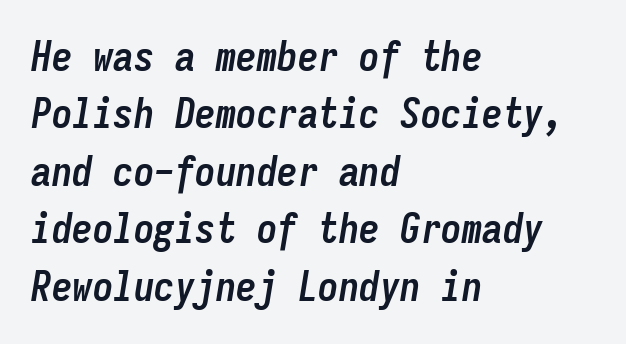
The face used here has a pronounced slope to its letters. This sample is left-justified, so line endings fall wherever the words run out. Strong, thick strokes mark this as bold type. Bare-footed words on every line. Monospaced: the letters line up in strict vertical columns. The letters sit at their default tracking, neither squeezed nor spread.
